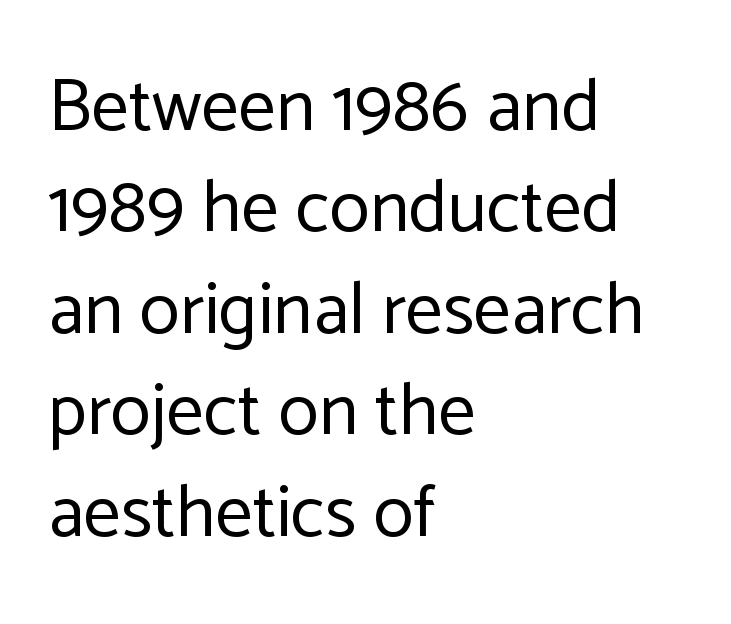
Q: Is the text bold? A: No.
Q: Is the text italic (slanted)? A: No, it is upright.
Q: Is the typeface a serif or a sans-serif typeface? A: Sans-serif.
Q: Is the text underlined? A: No.
Q: How is the paragraph aligned? A: Left-aligned.
Q: Is the spacing between letters normal or unusually wide? A: Normal.
Q: Is the spacing between lines tight, normal or loose? A: Normal.
Q: Width (condensed, normal, or wide)? A: Normal.
Q: Stroke contrast? A: Low.
Q: x-height? A: Medium.
Q: Monospaced? A: No.
